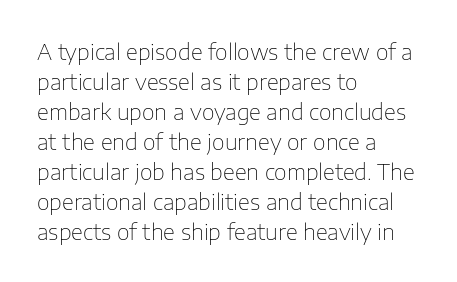
Reading down the column, the eye jumps a familiar distance to each next line. Left-aligned paragraph, ragged on the right. Check under the words: just untouched page. Nope, not italic — everything's standing straight.
